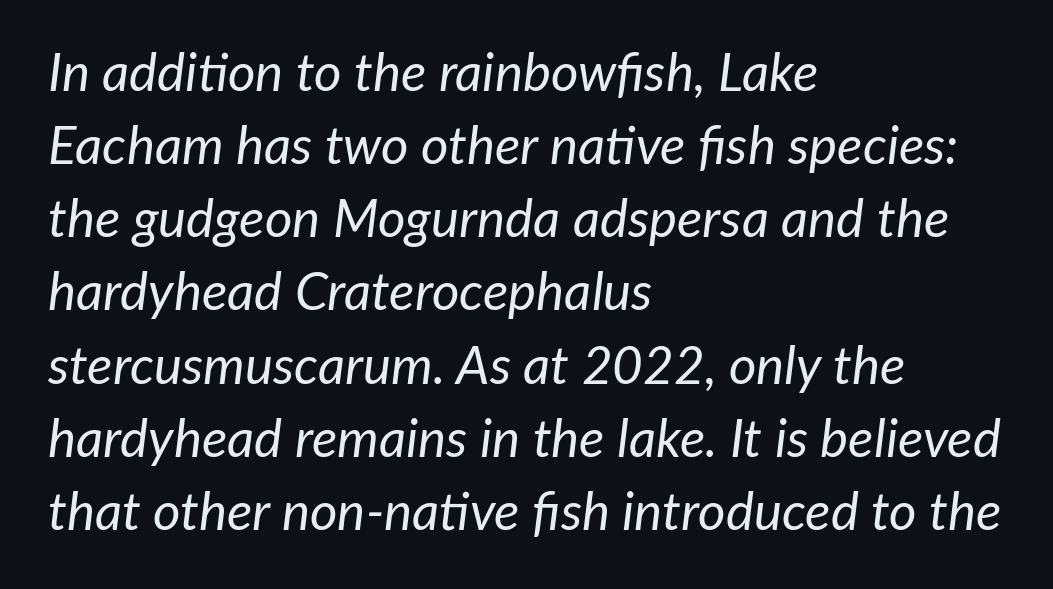
Q: Is the text bold? A: No.
Q: Is the text italic (slanted)? A: Yes, it leans right by about 7 degrees.
Q: Is the text underlined? A: No.
Q: How is the paragraph aligned? A: Left-aligned.
Q: Is the spacing between letters normal or unusually wide? A: Normal.
Q: Is the spacing between lines tight, normal or loose? A: Normal.
Q: Width (condensed, normal, or wide)? A: Normal.
Q: Stroke contrast? A: Low.
Q: x-height? A: Medium.
Q: Monospaced? A: No.
